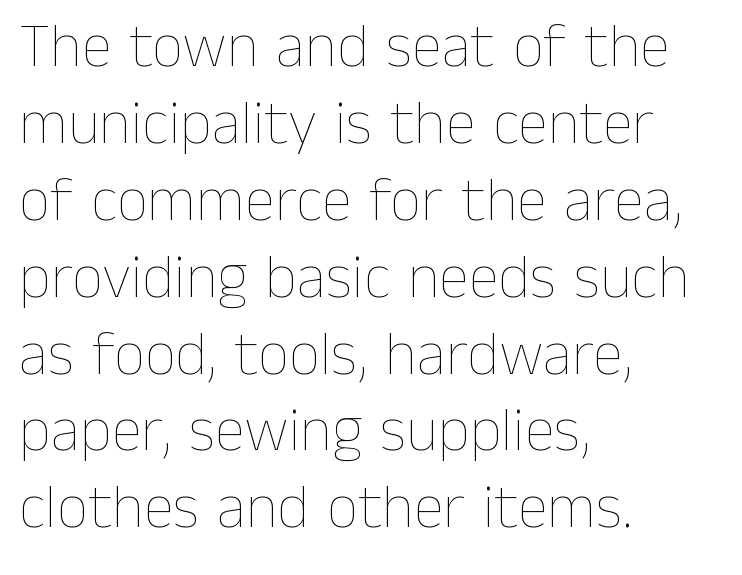
Reading down the block, your eye returns to a fixed left position each line. Character widths vary here, with narrow letters taking less room than wide ones. Lines of text with bare space underneath. Default kerning and tracking; the words read as compact shapes. Nope, not italic — everything's standing straight.
